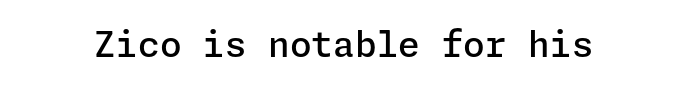
The image shows 35 px semibold sans-serif type, upright; set normal letter spacing, not underlined; low stroke contrast and a medium x-height.
